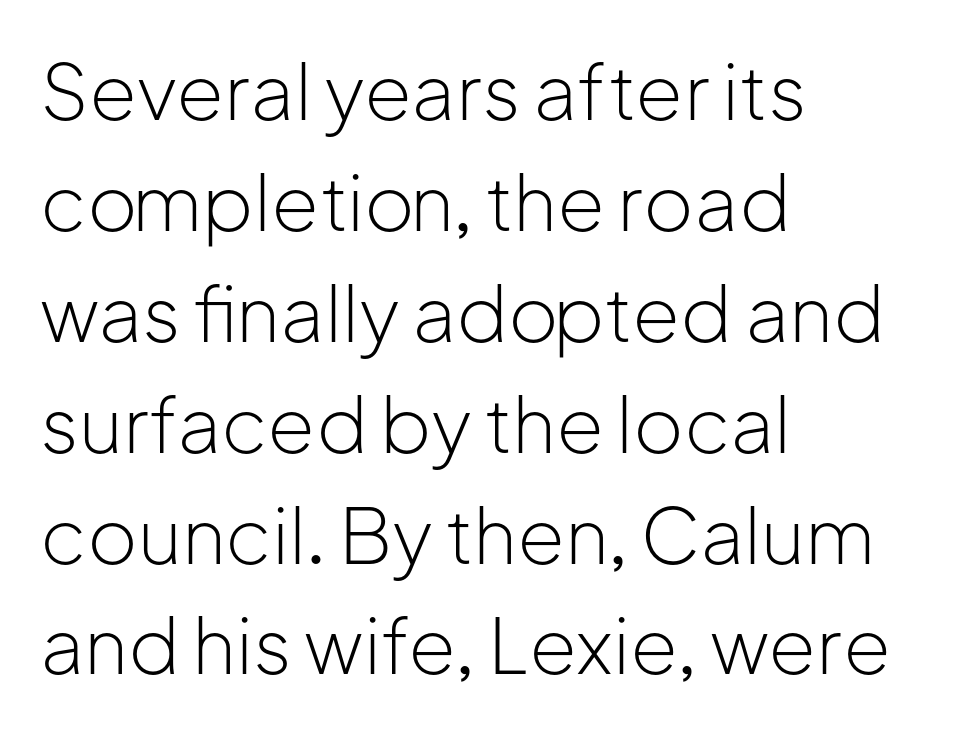
{"serif": "no", "italic": "no", "bold": "no", "weight": "light", "width": "normal", "stroke_contrast": "low", "x_height": "medium", "monospaced": "no", "underline": "no", "align": "left", "line_spacing": "normal", "line_spacing_ratio": 1.44, "letter_spacing": "normal", "letter_spacing_em": 0.0, "glyph_px": 77}
